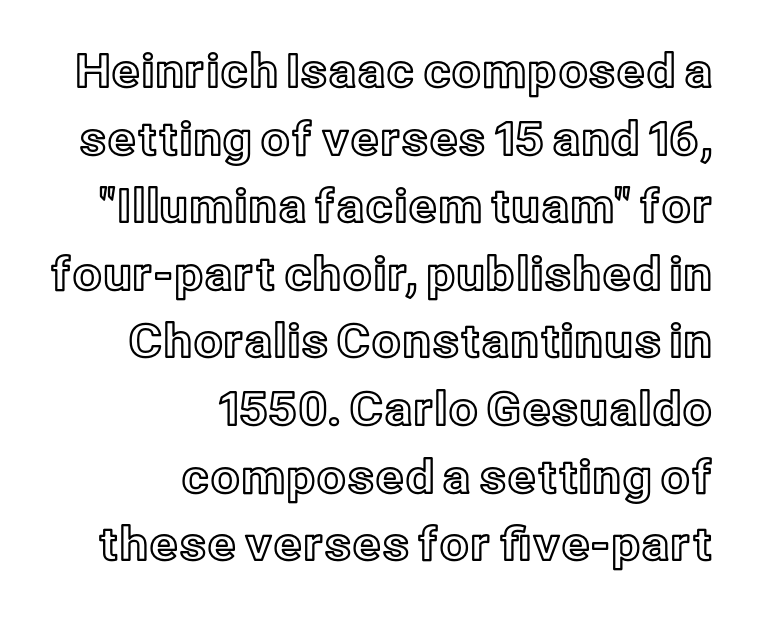
The image shows 46 px text type, upright; set right-aligned, normal line spacing (1.47x), normal letter spacing, not underlined; a medium x-height.
